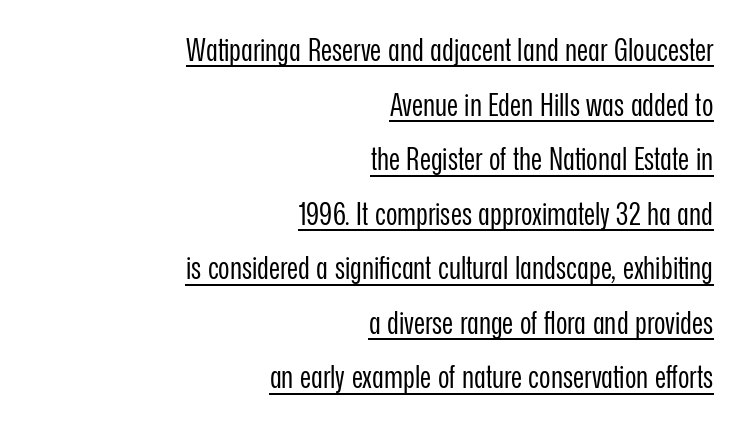
The image shows 31 px regular-weight, condensed sans-serif type, upright; set right-aligned, line spacing 1.76x, normal letter spacing, underlined; low stroke contrast and a medium x-height.
